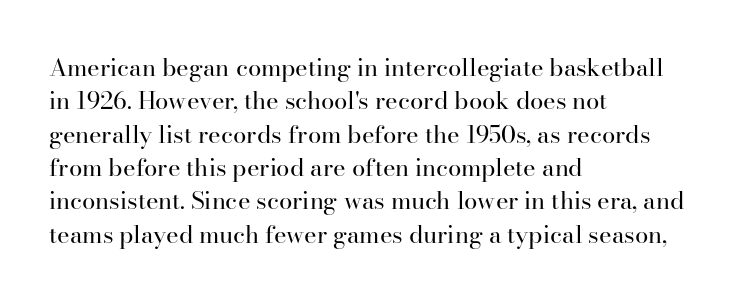
{"italic": "no", "bold": "no", "underline": "no", "align": "left", "line_spacing": "normal", "line_spacing_ratio": 1.39, "letter_spacing": "normal", "letter_spacing_em": 0.0, "glyph_px": 24}
